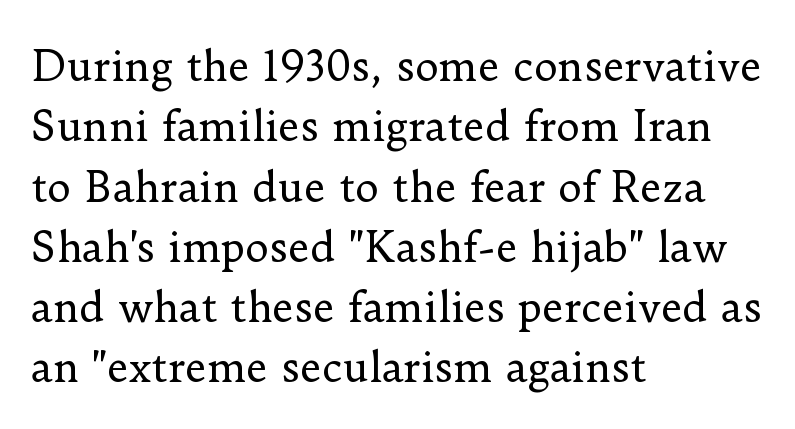
The image shows 41 px regular-weight serif type, upright; set left-aligned, normal line spacing (1.47x), normal letter spacing, not underlined; low stroke contrast and a small x-height.
